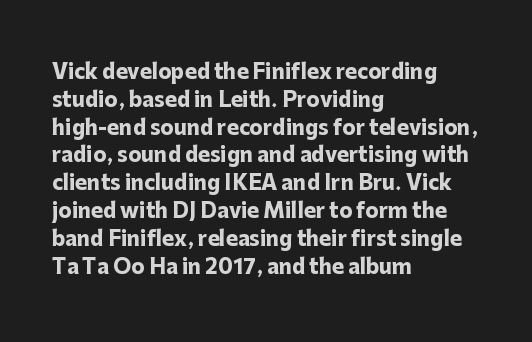
{"italic": "no", "bold": "yes", "underline": "no", "align": "left", "line_spacing": "normal", "line_spacing_ratio": 1.39, "letter_spacing": "normal", "letter_spacing_em": 0.0, "glyph_px": 20}
